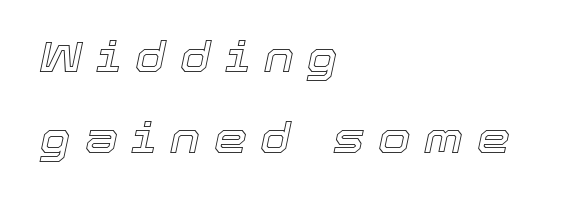
The image shows 42 px text type, italic (leaning right); set left-aligned, loose line spacing (1.92x), unusually wide letter spacing (+0.32 em), not underlined; a medium x-height.
